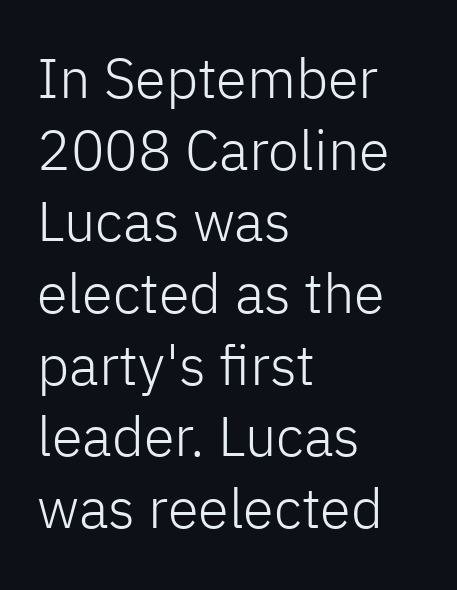
The image shows 56 px light sans-serif type, upright; set left-aligned, normal line spacing (1.28x), normal letter spacing, not underlined; low stroke contrast and a medium x-height.
